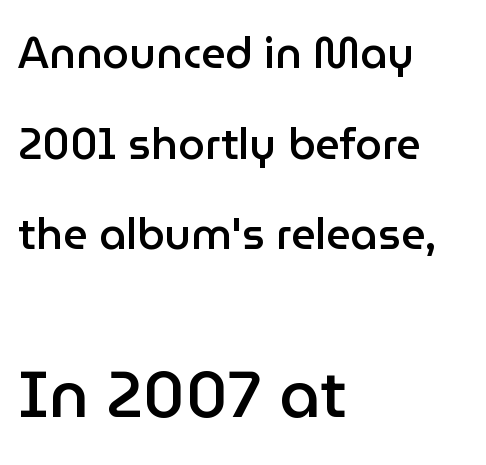
Q: Is the text bold? A: Semi-bold.
Q: Is the text italic (slanted)? A: No, it is upright.
Q: Is the typeface a serif or a sans-serif typeface? A: Sans-serif.
Q: Is the text underlined? A: No.
Q: How is the paragraph aligned? A: Left-aligned.
Q: Is the spacing between letters normal or unusually wide? A: Normal.
Q: Is the spacing between lines tight, normal or loose? A: Loose.
Q: Which block of text is set in a larger size, the first (top) or the second (bottom)? A: The second (bottom) one.
Q: Width (condensed, normal, or wide)? A: Normal.
Q: Stroke contrast? A: Low.
Q: x-height? A: Medium.
Q: Monospaced? A: No.
